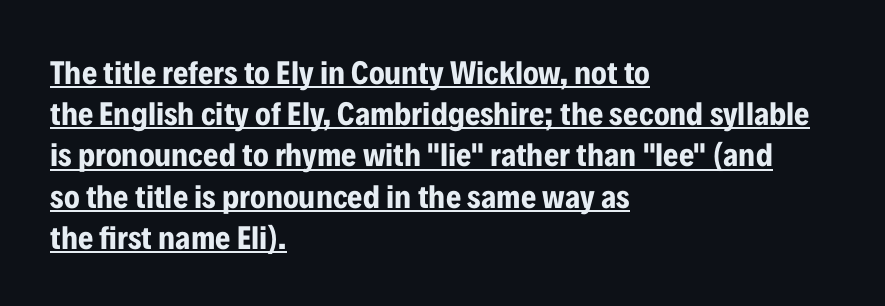
The image shows 33 px bold, condensed sans-serif type, upright; set left-aligned, normal line spacing (1.25x), normal letter spacing, underlined; low stroke contrast and a medium x-height.
